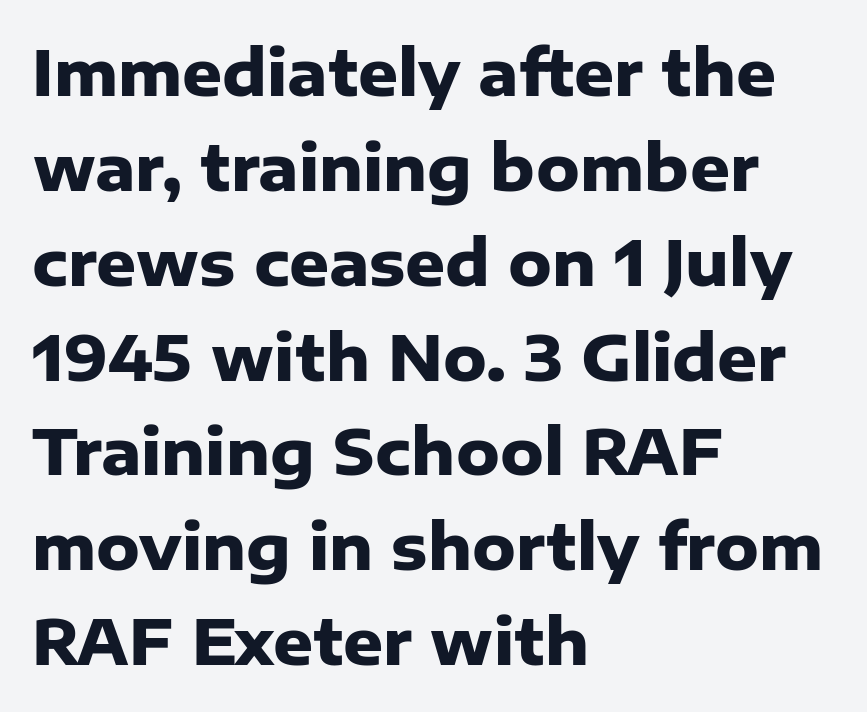
{"serif": "no", "italic": "no", "bold": "yes", "weight": "heavy", "width": "normal", "stroke_contrast": "low", "x_height": "medium", "monospaced": "no", "underline": "no", "align": "left", "line_spacing": "normal", "line_spacing_ratio": 1.53, "letter_spacing": "normal", "letter_spacing_em": 0.0, "glyph_px": 62}
